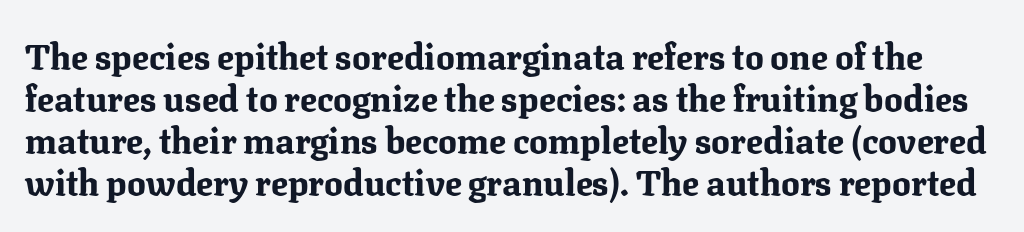
{"serif": "yes", "italic": "no", "bold": "yes", "weight": "bold", "width": "normal", "stroke_contrast": "medium", "x_height": "medium", "monospaced": "no", "underline": "no", "line_spacing_ratio": 1.2, "letter_spacing": "normal", "letter_spacing_em": 0.0, "glyph_px": 35}
